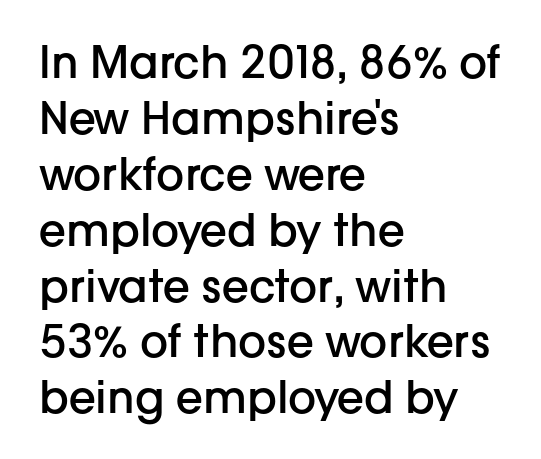
The image shows 44 px semibold sans-serif type, upright; set left-aligned, normal line spacing (1.27x), normal letter spacing, not underlined; low stroke contrast and a medium x-height.
